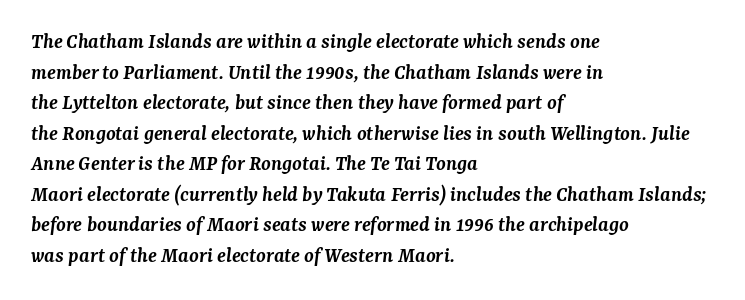
Q: Is the text bold? A: Semi-bold.
Q: Is the text italic (slanted)? A: Yes, it leans right by about 7 degrees.
Q: Is the text underlined? A: No.
Q: How is the paragraph aligned? A: Left-aligned.
Q: Is the spacing between letters normal or unusually wide? A: Normal.
Q: Is the spacing between lines tight, normal or loose? A: Normal.
